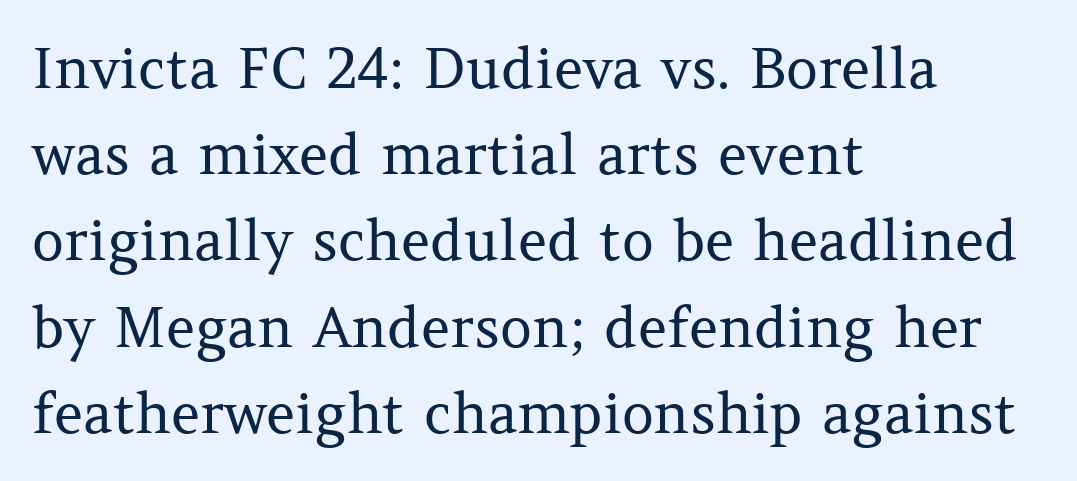
These lines are composed in type with serifs. Spacing verdict: proportional, widths tailored to each character. In terms of posture, this sample is upright. The words here are not underlined. Notice how the passage keeps a crisp vertical edge on the left only. Think standard paragraph weight, or any step lighter than that.
